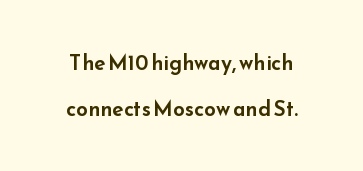
{"italic": "no", "underline": "no", "line_spacing": "loose", "line_spacing_ratio": 2.19, "letter_spacing": "normal", "letter_spacing_em": 0.0, "glyph_px": 21}
